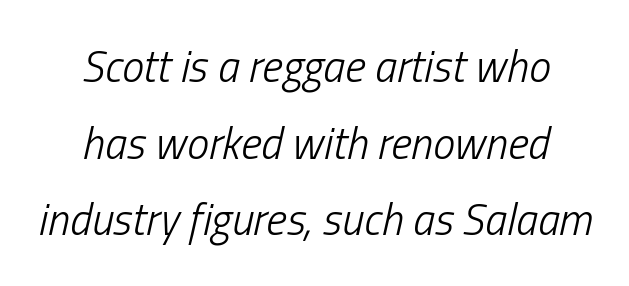
{"italic": "yes", "lean": "right", "slant_degrees": 13, "bold": "no", "weight": "light", "width": "condensed", "stroke_contrast": "low", "x_height": "medium", "monospaced": "no", "underline": "no", "align": "center", "line_spacing_ratio": 1.74, "letter_spacing": "normal", "letter_spacing_em": 0.0, "glyph_px": 44}
